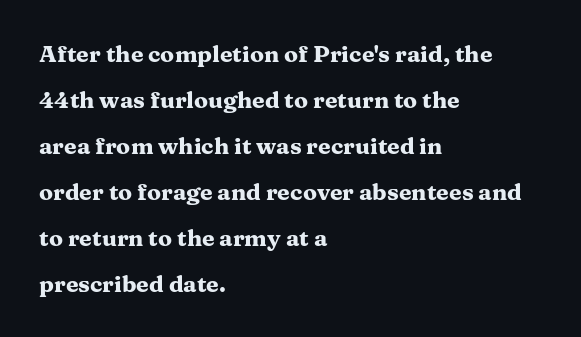
Q: Is the text bold? A: Yes.
Q: Is the text italic (slanted)? A: No, it is upright.
Q: Is the text underlined? A: No.
Q: How is the paragraph aligned? A: Left-aligned.
Q: Is the spacing between letters normal or unusually wide? A: Normal.
Q: Is the spacing between lines tight, normal or loose? A: Loose.
